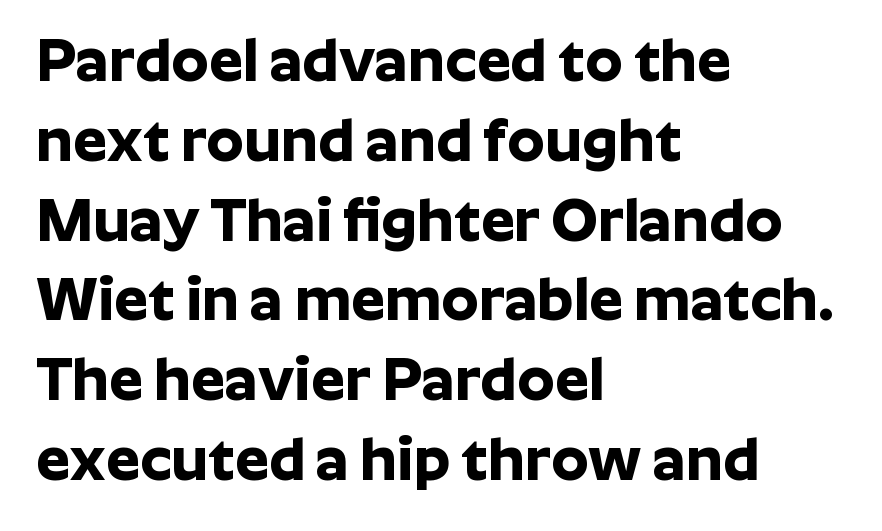
In terms of posture, this sample is upright. Short and long lines alike share a common starting point at left. Leading: standard. The face used here is a sans, in the tradition of grotesques and geometrics. Decoration check: the copy has no underline. Caption: standard tracking, unaltered.
